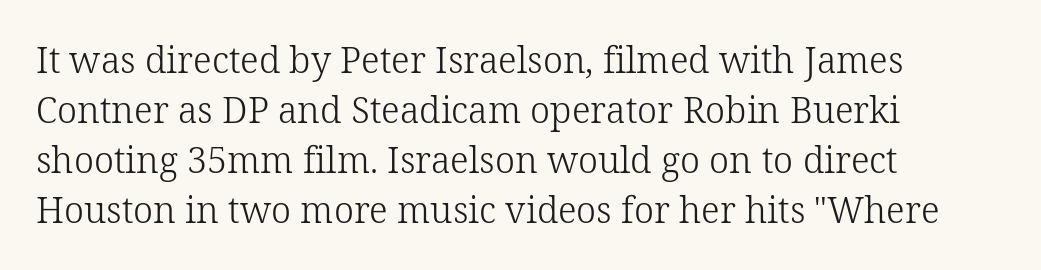
The setting favours the left margin, as ordinary paragraphs usually do. The type is set solid horizontally, with unmodified tracking. Leading: standard. Think standard paragraph weight, or any step lighter than that. This rendering features lettering with no underline. The glyphs in this specimen are seriffed.
